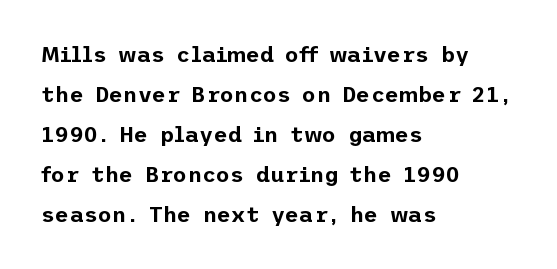
{"italic": "no", "underline": "no", "align": "left", "line_spacing_ratio": 1.82, "letter_spacing": "normal", "letter_spacing_em": 0.0, "glyph_px": 22}
